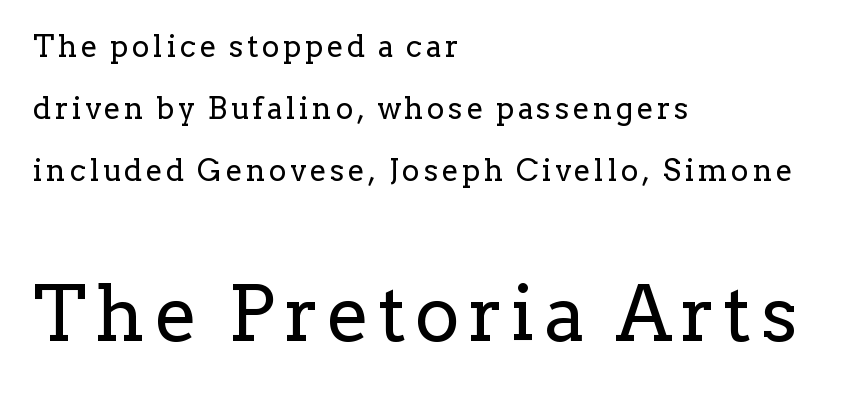
Q: Is the text bold? A: No.
Q: Is the text italic (slanted)? A: No, it is upright.
Q: Is the typeface a serif or a sans-serif typeface? A: Serif.
Q: Is the text underlined? A: No.
Q: How is the paragraph aligned? A: Left-aligned.
Q: Is the spacing between lines tight, normal or loose? A: Loose.
Q: Which block of text is set in a larger size, the first (top) or the second (bottom)? A: The second (bottom) one.
Q: Width (condensed, normal, or wide)? A: Normal.
Q: Stroke contrast? A: Low.
Q: x-height? A: Medium.
Q: Monospaced? A: No.
